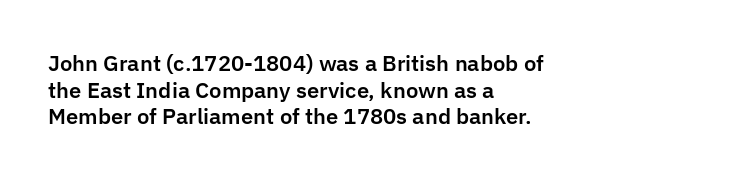
{"italic": "no", "underline": "no", "align": "left", "line_spacing": "normal", "line_spacing_ratio": 1.27, "letter_spacing": "normal", "letter_spacing_em": 0.0, "glyph_px": 21}
